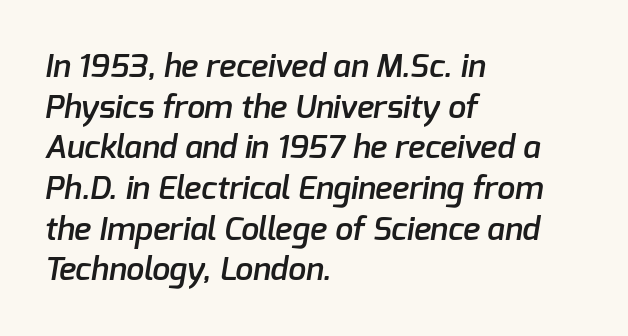
{"serif": "no", "bold": "semi", "weight": "semibold", "width": "normal", "stroke_contrast": "low", "x_height": "medium", "monospaced": "no", "underline": "no", "align": "left", "line_spacing": "normal", "line_spacing_ratio": 1.27, "letter_spacing": "normal", "letter_spacing_em": 0.0, "glyph_px": 32}
